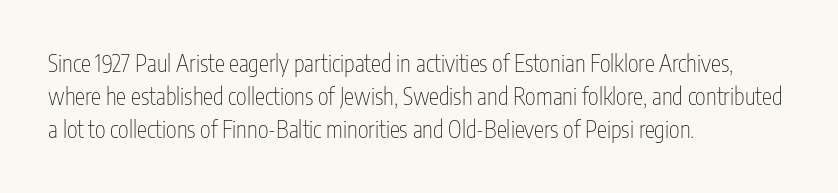
Q: Is the text bold? A: No.
Q: Is the text italic (slanted)? A: No, it is upright.
Q: Is the text underlined? A: No.
Q: How is the paragraph aligned? A: Left-aligned.
Q: Is the spacing between letters normal or unusually wide? A: Normal.
Q: Is the spacing between lines tight, normal or loose? A: Normal.
